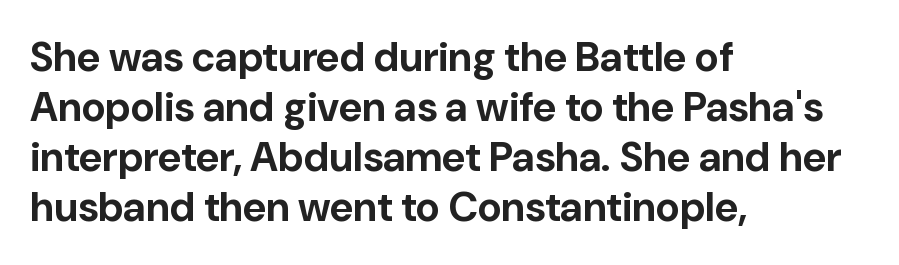
Nope, not italic — everything's standing straight. The passage shown is typed in a proportional face where columns would drift. Compared with typical body copy, the letter spacing here is the same. Serifs: no, the terminals of the letterforms are clean. Compared with a centered layout, this one pins lines to the left instead.
